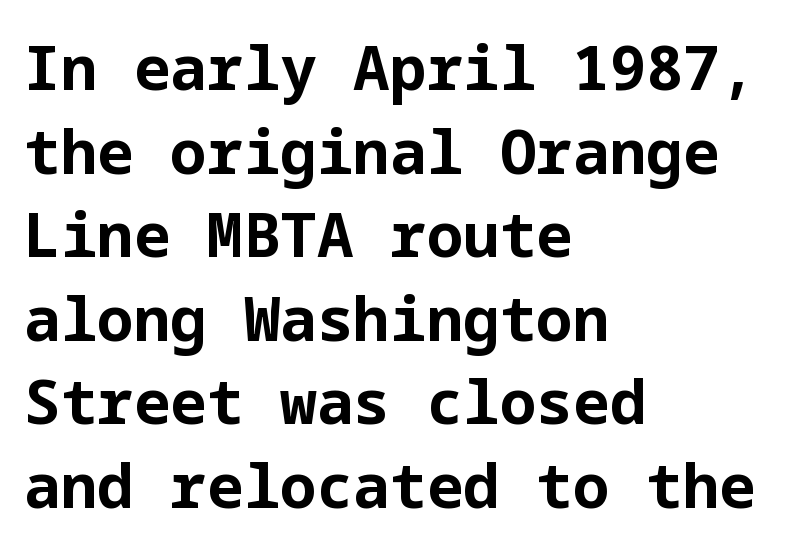
Q: Is the text bold? A: Yes.
Q: Is the text italic (slanted)? A: No, it is upright.
Q: Is the typeface a serif or a sans-serif typeface? A: Sans-serif.
Q: Is the text underlined? A: No.
Q: How is the paragraph aligned? A: Left-aligned.
Q: Is the spacing between letters normal or unusually wide? A: Normal.
Q: Is the spacing between lines tight, normal or loose? A: Normal.
Q: Width (condensed, normal, or wide)? A: Normal.
Q: Stroke contrast? A: Low.
Q: x-height? A: Medium.
